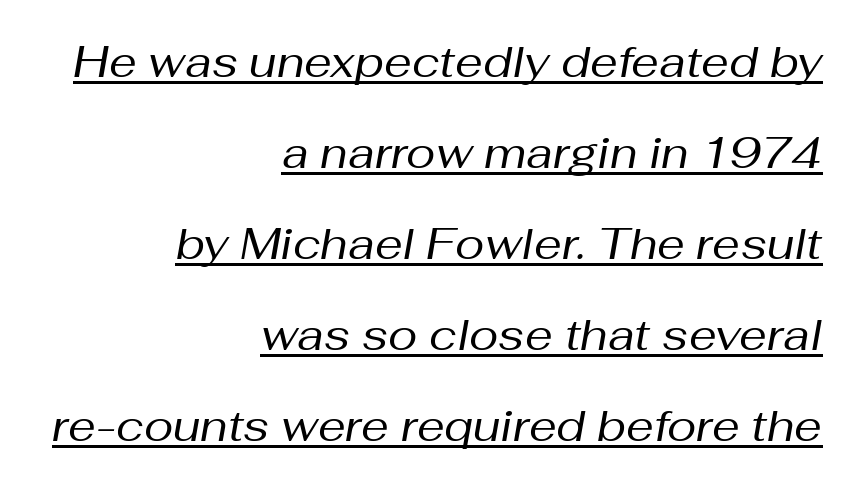
The image shows 44 px regular-weight type, italic (leaning right); set right-aligned, loose line spacing (2.07x), normal letter spacing, underlined; medium stroke contrast and a medium x-height.
